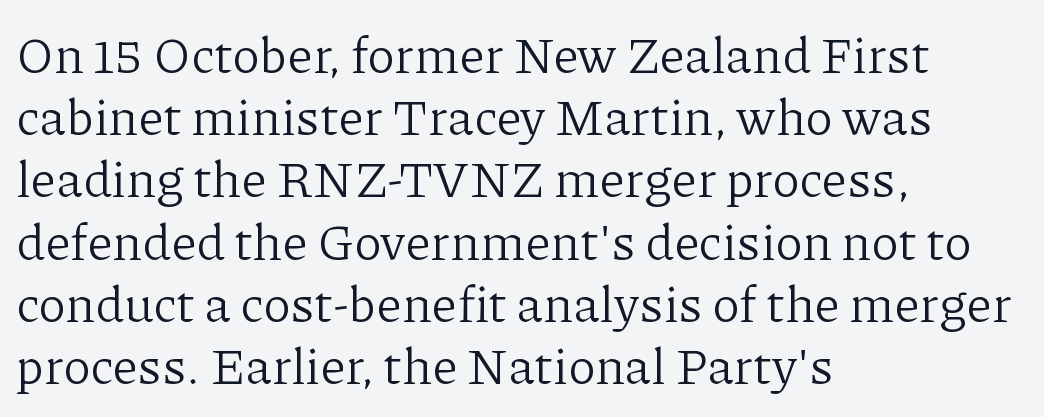
{"serif": "yes", "italic": "no", "bold": "no", "weight": "light", "width": "normal", "stroke_contrast": "low", "x_height": "medium", "monospaced": "no", "underline": "no", "align": "left", "line_spacing_ratio": 1.22, "letter_spacing": "normal", "letter_spacing_em": 0.0, "glyph_px": 51}
